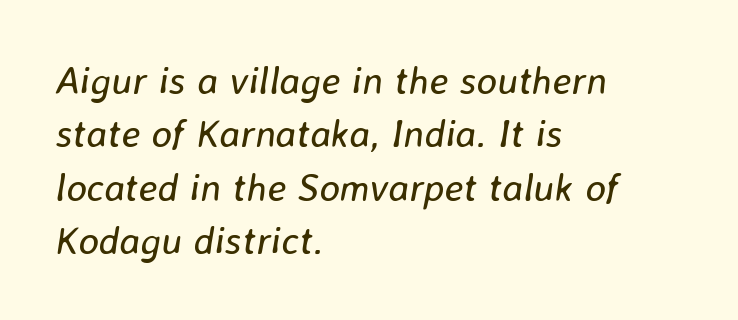
Q: Is the text bold? A: No.
Q: Is the text italic (slanted)? A: Yes, it leans right by about 8 degrees.
Q: Is the text underlined? A: No.
Q: How is the paragraph aligned? A: Left-aligned.
Q: Is the spacing between letters normal or unusually wide? A: Normal.
Q: Is the spacing between lines tight, normal or loose? A: Normal.
Q: Width (condensed, normal, or wide)? A: Normal.
Q: Stroke contrast? A: Low.
Q: x-height? A: Medium.
Q: Monospaced? A: No.
